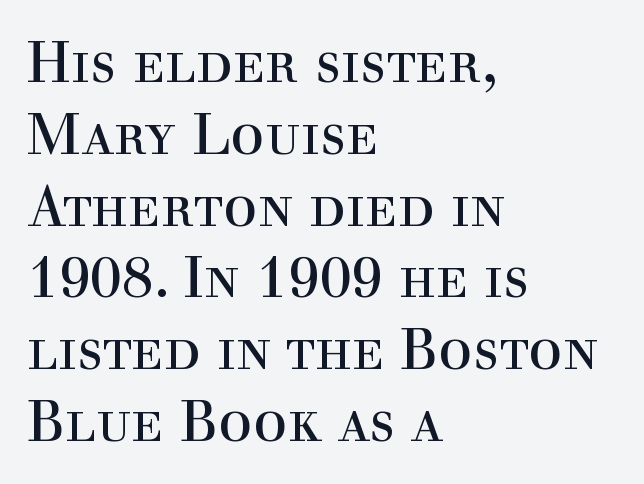
The image shows 57 px regular-weight serif type, upright; set left-aligned, normal line spacing (1.26x), normal letter spacing, not underlined; a medium x-height.
